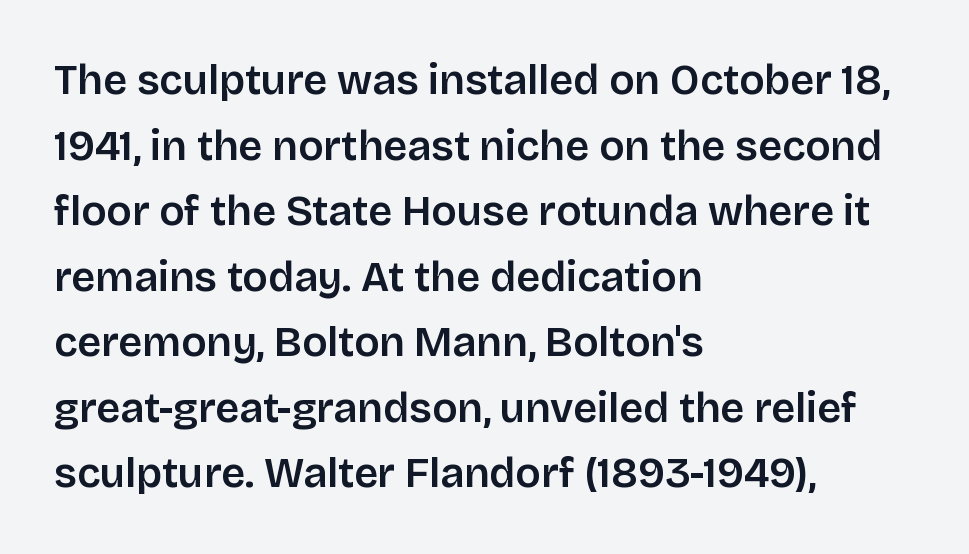
{"serif": "no", "italic": "no", "width": "normal", "stroke_contrast": "low", "x_height": "large", "monospaced": "no", "underline": "no", "align": "left", "line_spacing": "normal", "line_spacing_ratio": 1.56, "letter_spacing": "normal", "letter_spacing_em": 0.0, "glyph_px": 42}
